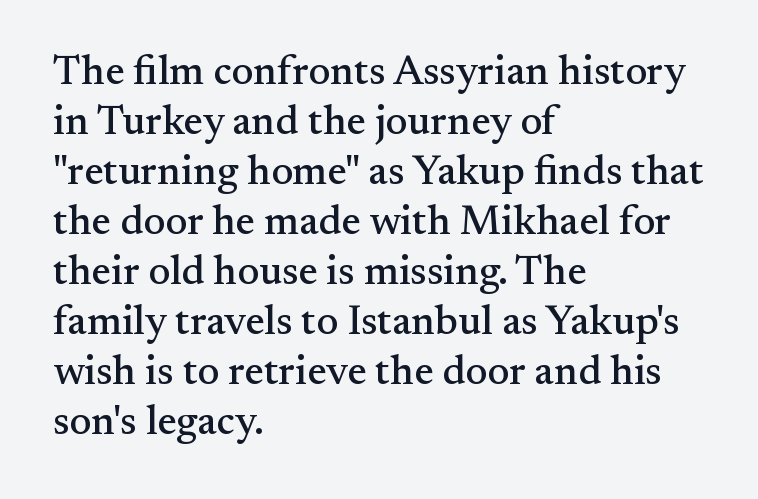
The image shows 41 px serif type, upright; set left-aligned, line spacing 1.22x, normal letter spacing, not underlined; medium stroke contrast and a small x-height.
